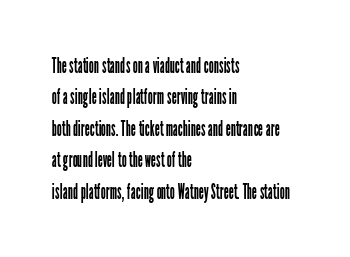
{"italic": "no", "bold": "no", "underline": "no", "align": "left", "line_spacing": "normal", "line_spacing_ratio": 1.43, "letter_spacing": "normal", "letter_spacing_em": 0.0, "glyph_px": 22}
